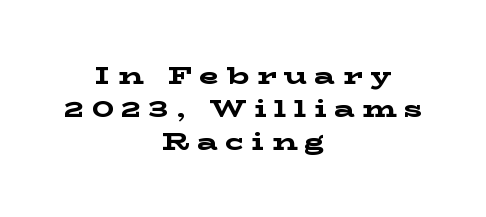
The image shows 25 px bold type, upright; set centered, normal line spacing (1.33x), unusually wide letter spacing (+0.31 em), not underlined.
